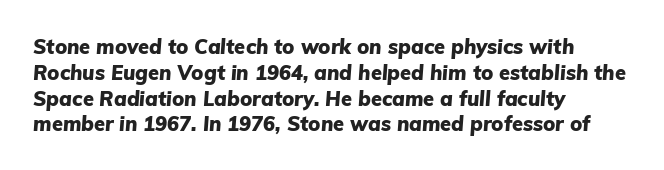
Descenders hang freely into open space. Between one letter and the next there's only the usual sliver of space. The rows are spaced the way most documents space them. Line beginnings align vertically; line endings do not. Stroke thickness is high; the sample reads as a true bold. In terms of posture, this sample is oblique.
